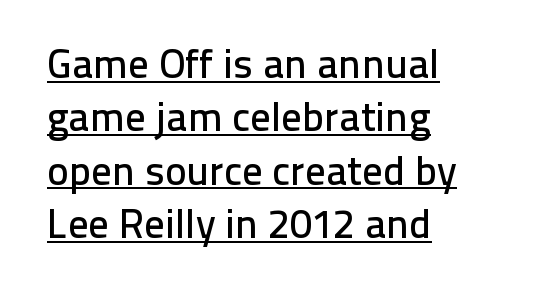
Caption: lettering with a line underneath. These lines stack with their left ends in a neat column. The letters carry no serifs — their stems end cleanly without finishing strokes. The passage shown is typed in a proportional face where columns would drift. Students, note that the glyphs here touch the page at normal intervals. Quick note: interline space is typical.
